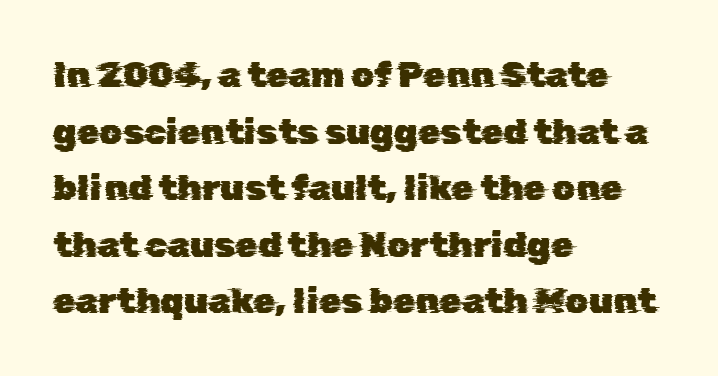
The image shows 36 px sans-serif type; set left-aligned, normal line spacing (1.57x), normal letter spacing, not underlined; low stroke contrast and a medium x-height.
